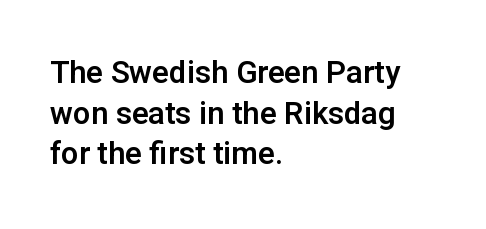
{"serif": "no", "italic": "no", "width": "normal", "stroke_contrast": "low", "x_height": "medium", "monospaced": "no", "underline": "no", "align": "left", "line_spacing": "normal", "line_spacing_ratio": 1.31, "letter_spacing": "normal", "letter_spacing_em": 0.0, "glyph_px": 31}
